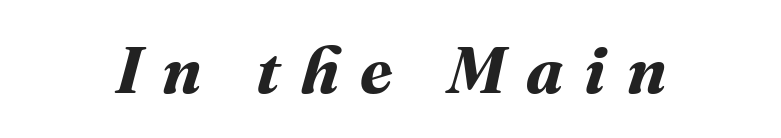
{"bold": "yes", "weight": "bold", "width": "normal", "stroke_contrast": "medium", "x_height": "medium", "monospaced": "no", "underline": "no", "letter_spacing": "wide", "letter_spacing_em": 0.32, "glyph_px": 66}
